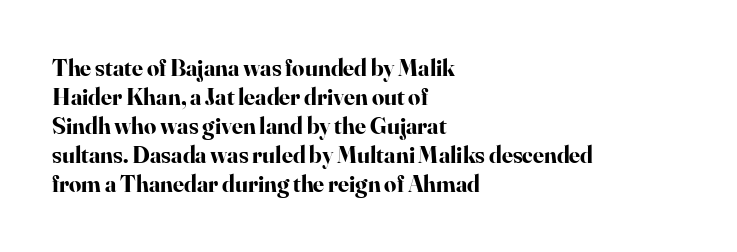
Q: Is the text bold? A: Yes.
Q: Is the text italic (slanted)? A: No, it is upright.
Q: Is the text underlined? A: No.
Q: How is the paragraph aligned? A: Left-aligned.
Q: Is the spacing between letters normal or unusually wide? A: Normal.
